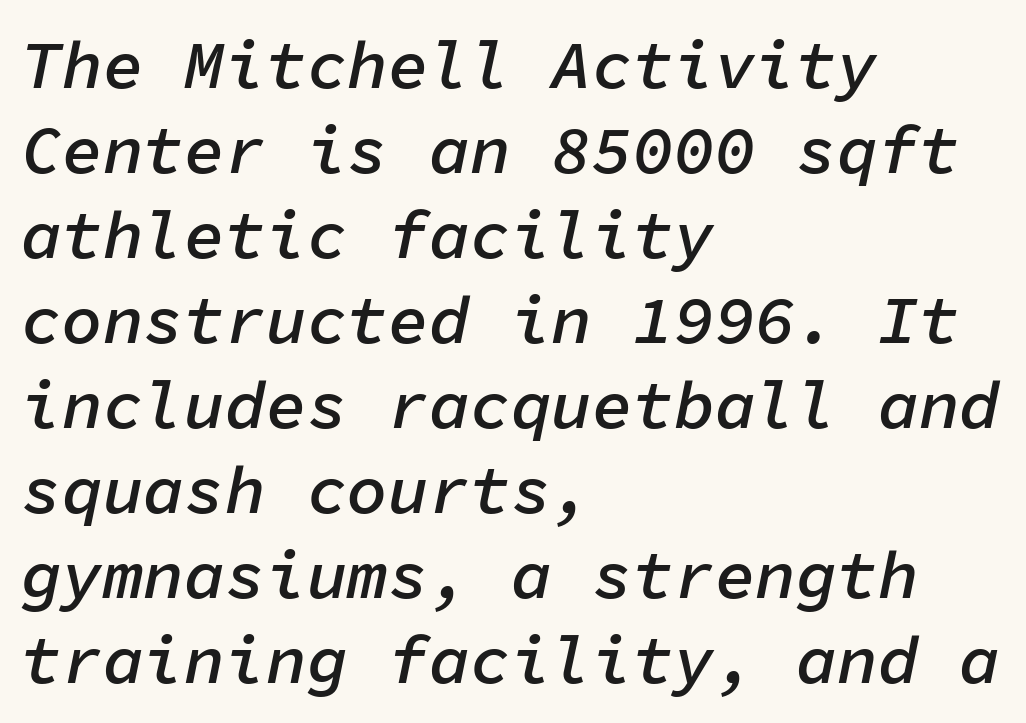
Compared with typical body copy, the letter spacing here is the same. Typeset ragged right — the left edge is the straight one. The passage shown is not underscored anywhere. This is moderately heavy type, rendered in semibold.
